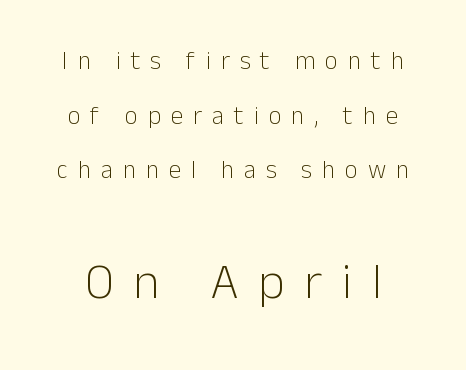
{"serif": "no", "italic": "no", "bold": "no", "weight": "light", "width": "normal", "stroke_contrast": "low", "x_height": "medium", "monospaced": "no", "underline": "no", "line_spacing": "loose", "line_spacing_ratio": 2.19, "letter_spacing": "wide", "letter_spacing_em": 0.4, "larger_block": "second", "size_ratio": 2.0, "glyph_px": 50}
